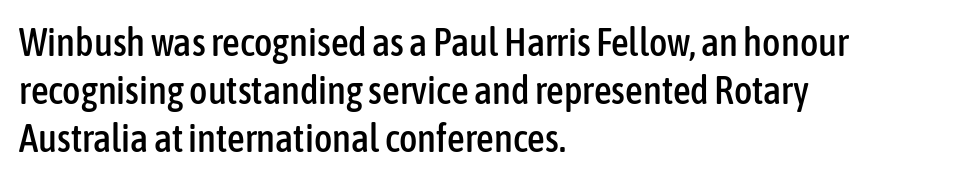
The image shows 39 px condensed sans-serif type, upright; set left-aligned, line spacing 1.23x, normal letter spacing, not underlined; low stroke contrast and a medium x-height.
